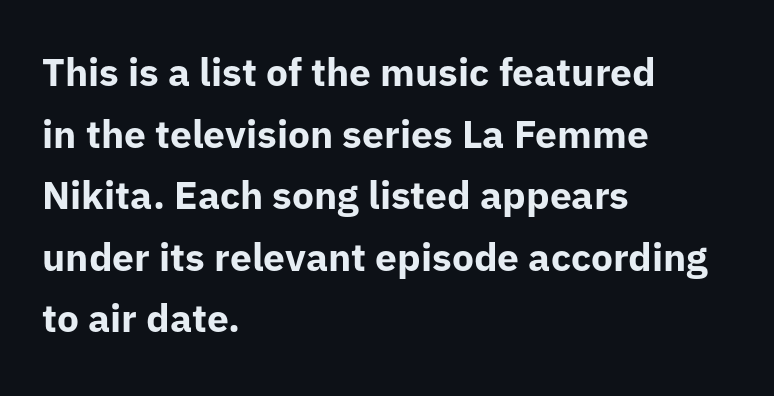
In terms of letterspacing, this is plain default setting. These lines are composed in type without serifs. Normally led — the rows are evenly, conventionally spaced. The face used here has the dense, thick strokes of a bold.
